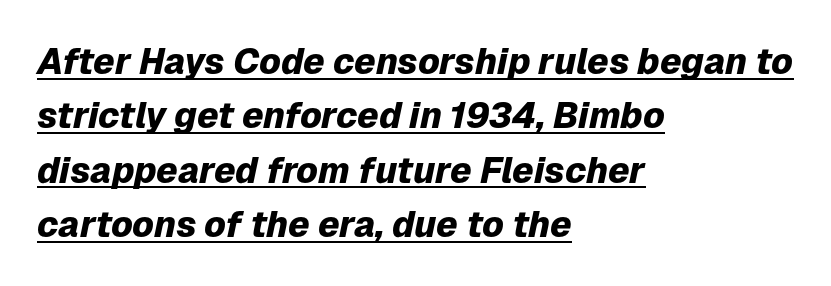
Q: Is the text bold? A: Yes.
Q: Is the text italic (slanted)? A: Yes, it leans right by about 12 degrees.
Q: Is the text underlined? A: Yes.
Q: How is the paragraph aligned? A: Left-aligned.
Q: Is the spacing between letters normal or unusually wide? A: Normal.
Q: Is the spacing between lines tight, normal or loose? A: Normal.
Q: Width (condensed, normal, or wide)? A: Normal.
Q: Stroke contrast? A: Low.
Q: x-height? A: Medium.
Q: Monospaced? A: No.
